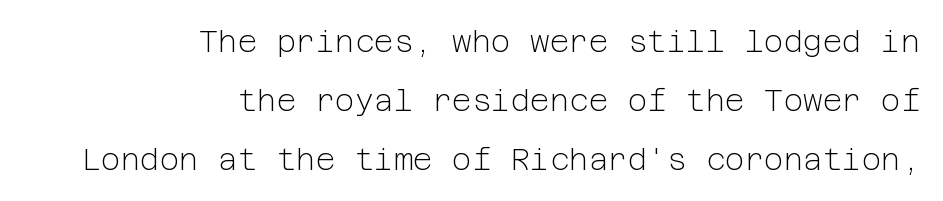
{"serif": "no", "italic": "no", "bold": "no", "weight": "light", "width": "normal", "stroke_contrast": "low", "x_height": "medium", "underline": "no", "align": "right", "line_spacing": "loose", "line_spacing_ratio": 1.97, "letter_spacing": "normal", "letter_spacing_em": 0.0, "glyph_px": 30}
